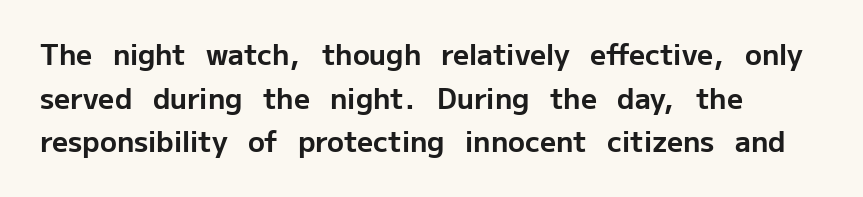
The image shows 28 px bold sans-serif type, upright; set left-aligned, normal line spacing (1.56x), normal letter spacing, not underlined; low stroke contrast and a medium x-height.
